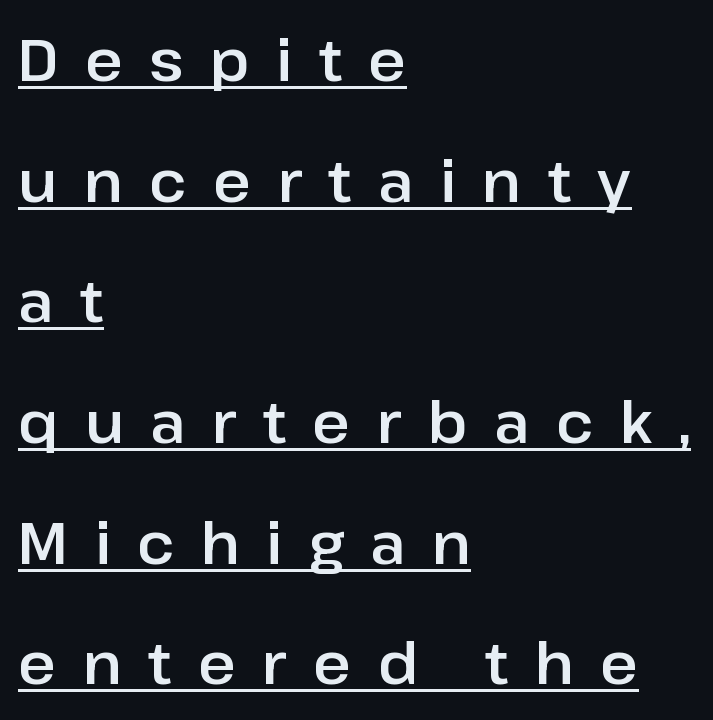
Q: Is the text italic (slanted)? A: No, it is upright.
Q: Is the typeface a serif or a sans-serif typeface? A: Sans-serif.
Q: Is the text underlined? A: Yes.
Q: How is the paragraph aligned? A: Left-aligned.
Q: Is the spacing between letters normal or unusually wide? A: Unusually wide.
Q: Is the spacing between lines tight, normal or loose? A: Loose.
Q: Width (condensed, normal, or wide)? A: Normal.
Q: Stroke contrast? A: Low.
Q: x-height? A: Medium.
Q: Monospaced? A: No.
